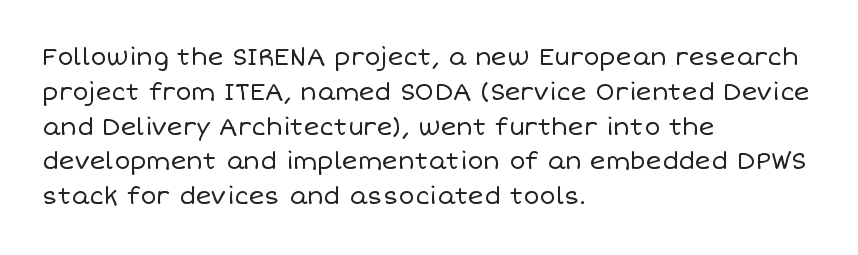
Q: Is the text bold? A: No.
Q: Is the text italic (slanted)? A: No, it is upright.
Q: Is the text underlined? A: No.
Q: How is the paragraph aligned? A: Left-aligned.
Q: Is the spacing between letters normal or unusually wide? A: Normal.
Q: Is the spacing between lines tight, normal or loose? A: Normal.
